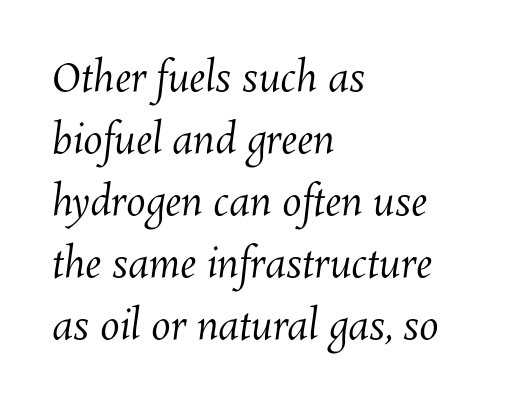
{"bold": "no", "weight": "regular", "width": "normal", "stroke_contrast": "medium", "x_height": "medium", "monospaced": "no", "underline": "no", "align": "left", "line_spacing": "normal", "line_spacing_ratio": 1.59, "letter_spacing": "normal", "letter_spacing_em": 0.0, "glyph_px": 39}
